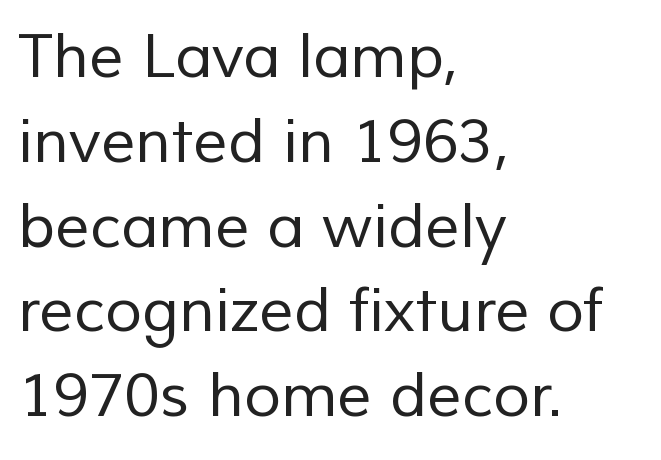
The image shows 61 px regular-weight sans-serif type; set left-aligned, normal line spacing (1.39x), normal letter spacing, not underlined; low stroke contrast and a medium x-height.
